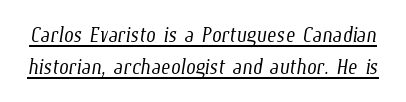
Q: Is the text bold? A: No.
Q: Is the text underlined? A: Yes.
Q: Is the spacing between letters normal or unusually wide? A: Normal.
Q: Is the spacing between lines tight, normal or loose? A: Tight.
Q: Width (condensed, normal, or wide)? A: Condensed.
Q: Stroke contrast? A: Low.
Q: x-height? A: Medium.
Q: Monospaced? A: No.
